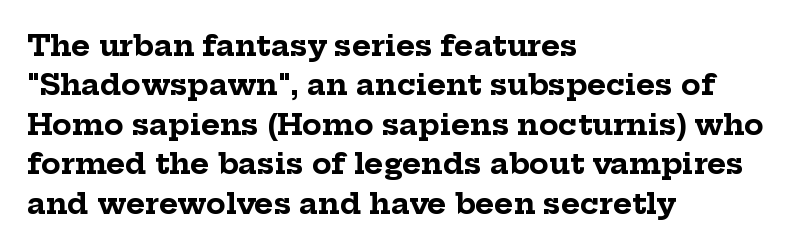
{"serif": "yes", "italic": "no", "bold": "yes", "weight": "bold", "width": "normal", "stroke_contrast": "low", "x_height": "medium", "monospaced": "no", "underline": "no", "align": "left", "line_spacing": "normal", "line_spacing_ratio": 1.36, "letter_spacing": "normal", "letter_spacing_em": 0.0, "glyph_px": 29}
